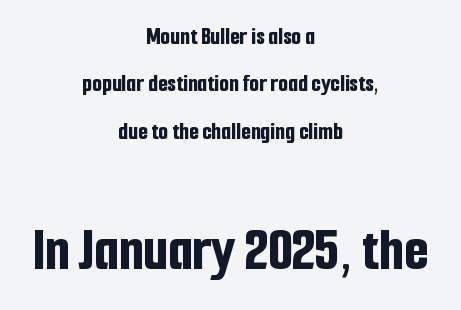
{"serif": "no", "italic": "no", "bold": "yes", "weight": "bold", "width": "condensed", "stroke_contrast": "low", "x_height": "medium", "monospaced": "no", "underline": "no", "align": "center", "line_spacing": "loose", "line_spacing_ratio": 1.9, "letter_spacing": "normal", "letter_spacing_em": 0.0, "larger_block": "second", "size_ratio": 2.48, "glyph_px": 62}
